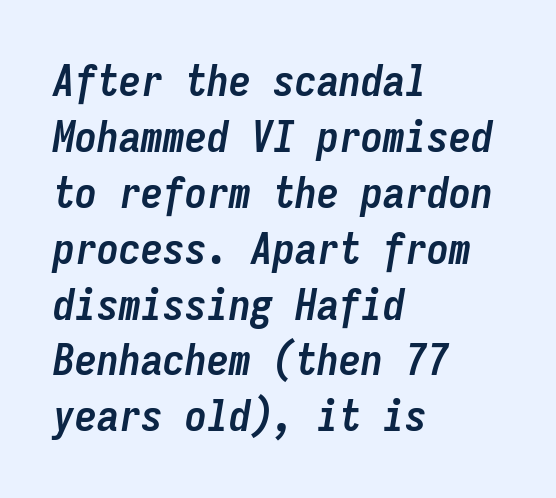
The image shows 44 px semibold, condensed type, italic (leaning right), monospaced; set left-aligned, normal line spacing (1.27x), normal letter spacing, not underlined; low stroke contrast and a medium x-height.
